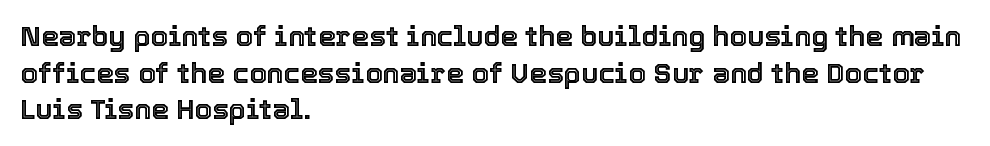
Q: Is the text italic (slanted)? A: No, it is upright.
Q: Is the text underlined? A: No.
Q: How is the paragraph aligned? A: Left-aligned.
Q: Is the spacing between letters normal or unusually wide? A: Normal.
Q: Is the spacing between lines tight, normal or loose? A: Normal.
Q: Width (condensed, normal, or wide)? A: Normal.
Q: x-height? A: Medium.
Q: Monospaced? A: No.
